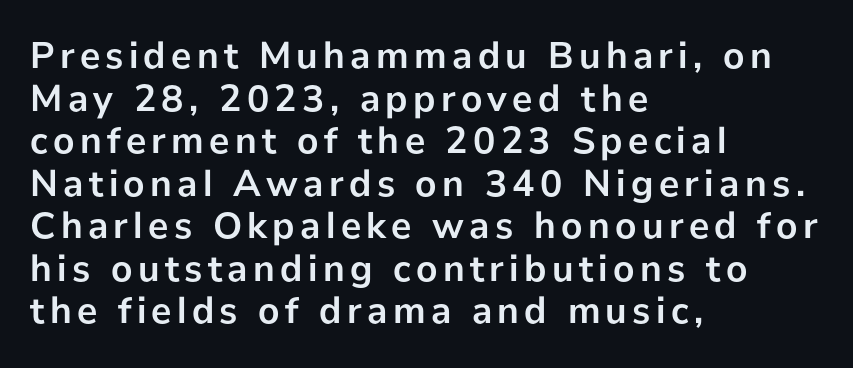
Q: Is the text bold? A: Yes.
Q: Is the text italic (slanted)? A: No, it is upright.
Q: Is the typeface a serif or a sans-serif typeface? A: Sans-serif.
Q: Is the text underlined? A: No.
Q: How is the paragraph aligned? A: Left-aligned.
Q: Is the spacing between lines tight, normal or loose? A: Tight.
Q: Width (condensed, normal, or wide)? A: Normal.
Q: Stroke contrast? A: Low.
Q: x-height? A: Medium.
Q: Monospaced? A: No.
